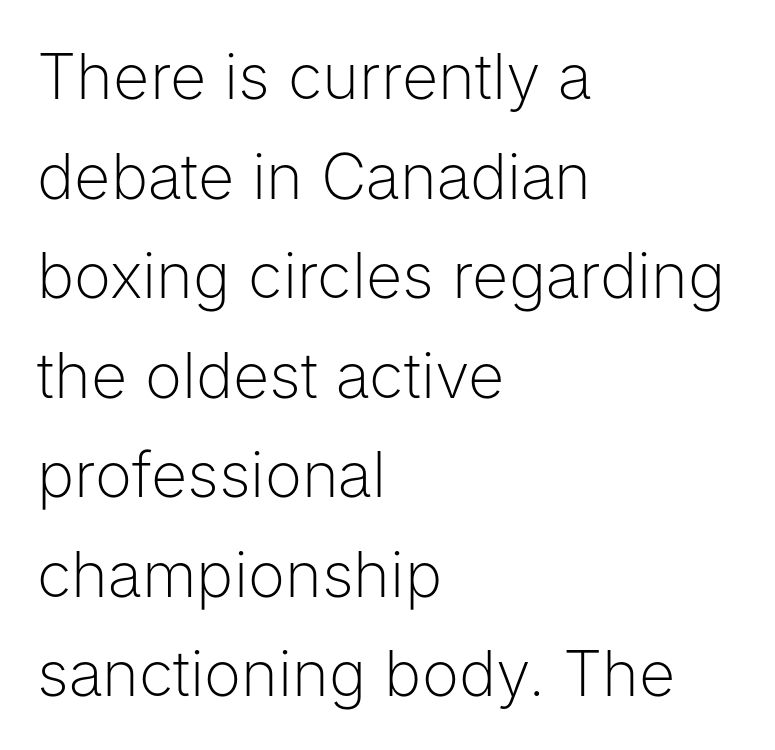
This rendering uses left alignment, leaving the right contour irregular. Nope, not italic — everything's standing straight. The rendering keeps characters at their native spacing. Letters have the restrained weight of plain body copy at most. Is this a fixed-width face? No — the glyphs have proportional, varying widths.
